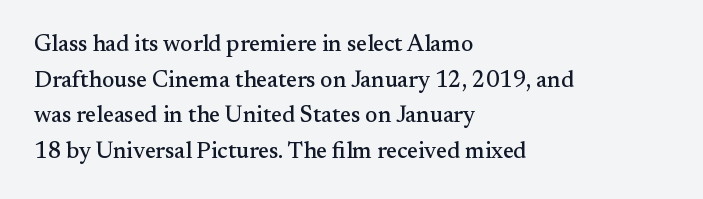
The image shows 23 px text type, upright; set left-aligned, normal line spacing (1.55x), normal letter spacing, not underlined.
